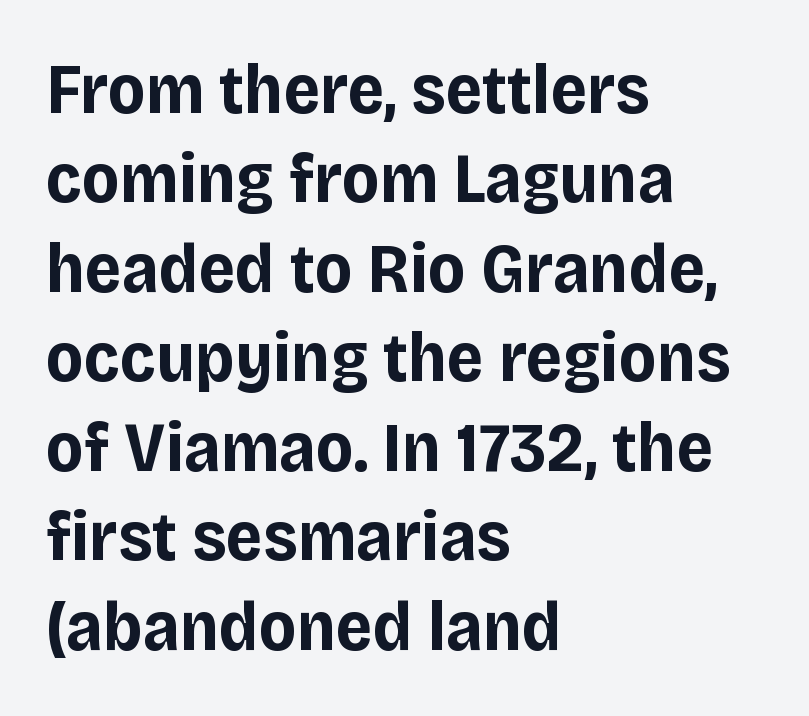
The image shows 71 px bold sans-serif type, upright; set left-aligned, normal line spacing (1.26x), normal letter spacing, not underlined; low stroke contrast and a large x-height.
